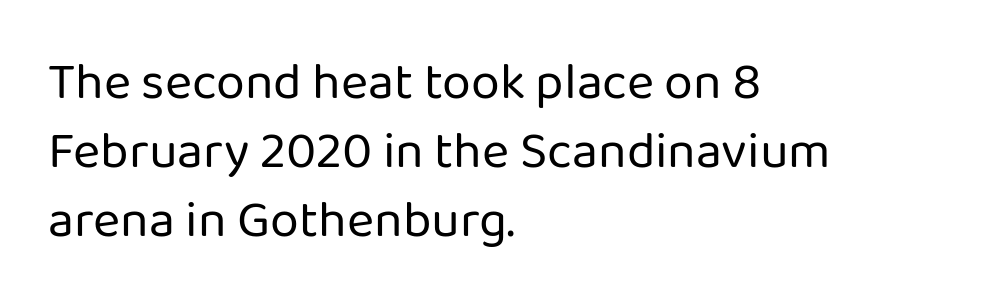
You could call the tracking neutral — neither tight nor loose. The typeface chosen for these lines omits serifs. Stems and bowls with no extra thickness — not bold. Rows of type keep a routine distance in the vertical direction. The passage shown is not underscored anywhere. The font's upright variant was chosen for this text.
